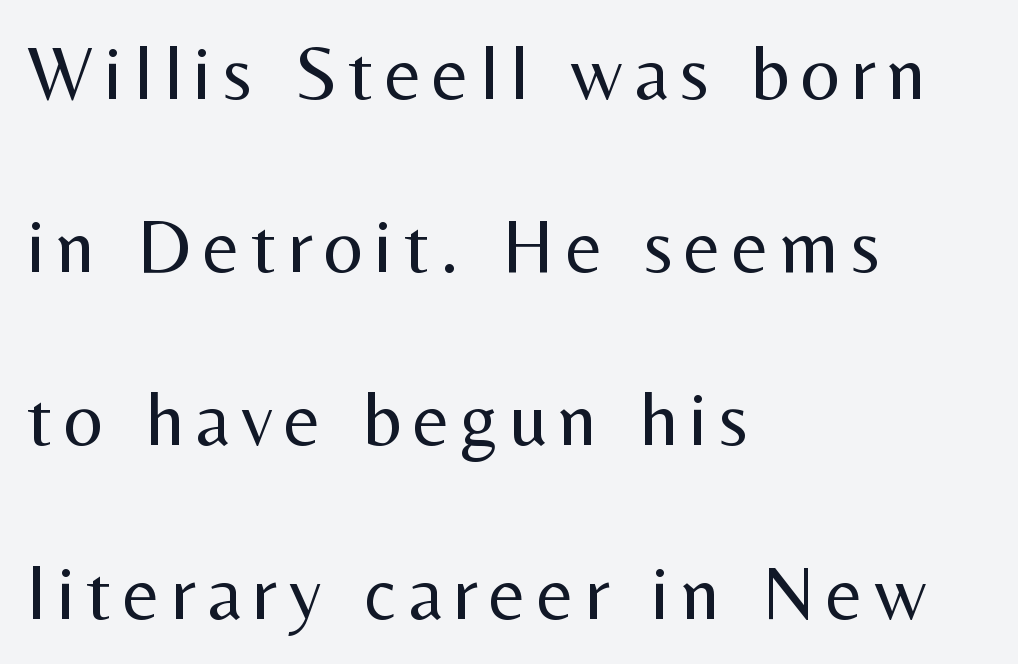
Vertical stems look standard width or narrower in stroke. Looks like regular typesetting: each glyph gets only the width it needs. This is roman type, the default non-slanted kind. The setting favours the left margin, as ordinary paragraphs usually do.
